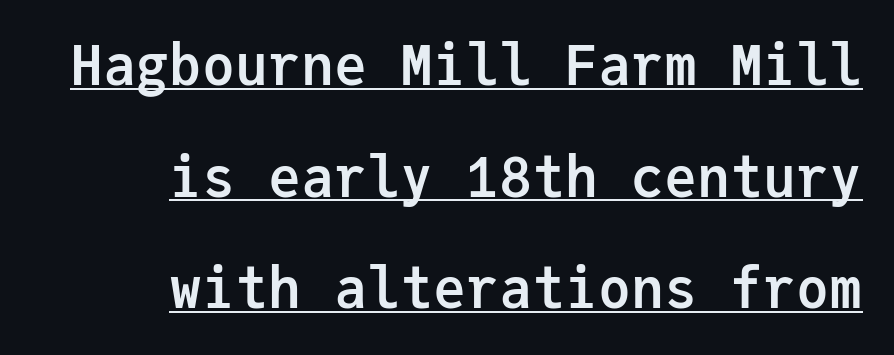
{"serif": "no", "italic": "no", "bold": "yes", "weight": "semibold", "width": "normal", "stroke_contrast": "low", "x_height": "medium", "monospaced": "yes", "underline": "yes", "align": "right", "line_spacing": "loose", "line_spacing_ratio": 2.03, "letter_spacing": "normal", "letter_spacing_em": 0.0, "glyph_px": 55}
